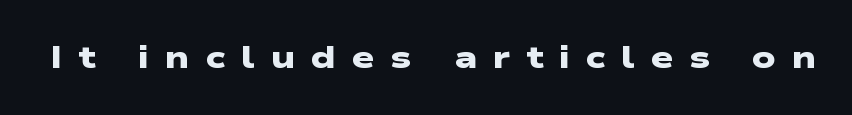
The image shows 32 px heavy, wide sans-serif type; set unusually wide letter spacing (+0.49 em), not underlined; low stroke contrast and a medium x-height.
